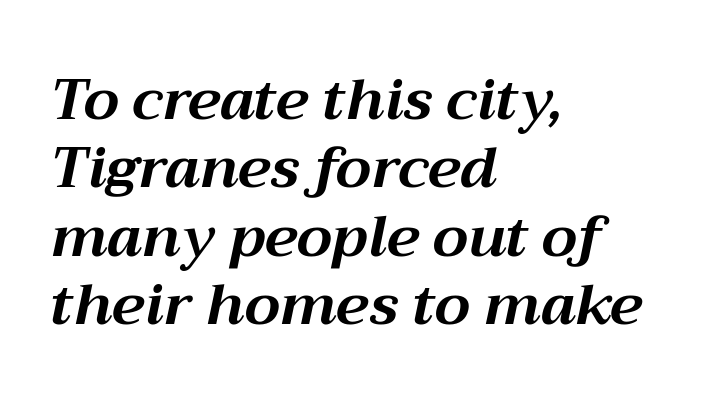
Do the characters align in a grid? No, the font is proportional. Its strokes are broad and dark, the hallmark of bold type. Underline: absent. Does the copy run flush right? No — it runs flush left. The lettering tilts uniformly, giving the passage an italic look. Standard letterfit; no display-style spreading of the glyphs.
